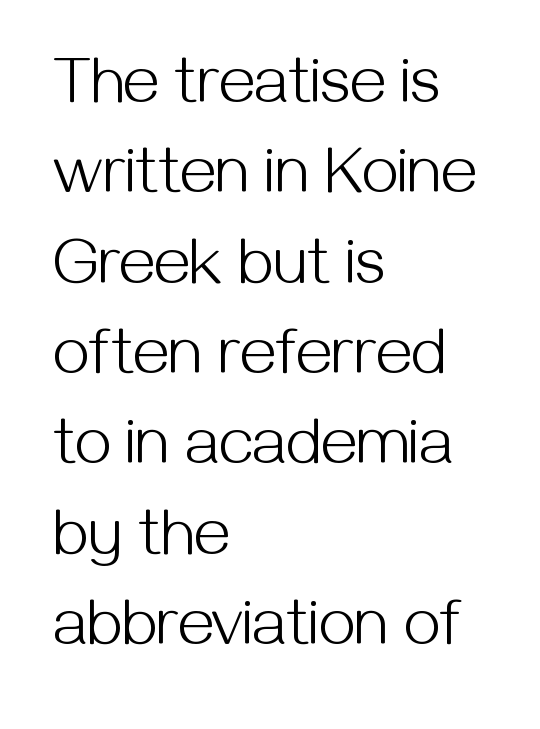
The letters advance in unequal steps, a hallmark of proportional type. Lines of text with bare space underneath. The letterforms sit shoulder to shoulder at normal distance. Regular leading. Vertical strokes here are truly vertical. Nothing heavy about these letters — not bold at all.
